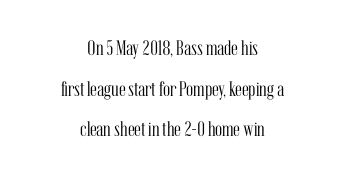
Q: Is the text bold? A: No.
Q: Is the text italic (slanted)? A: No, it is upright.
Q: Is the text underlined? A: No.
Q: How is the paragraph aligned? A: Centered.
Q: Is the spacing between letters normal or unusually wide? A: Normal.
Q: Is the spacing between lines tight, normal or loose? A: Loose.
